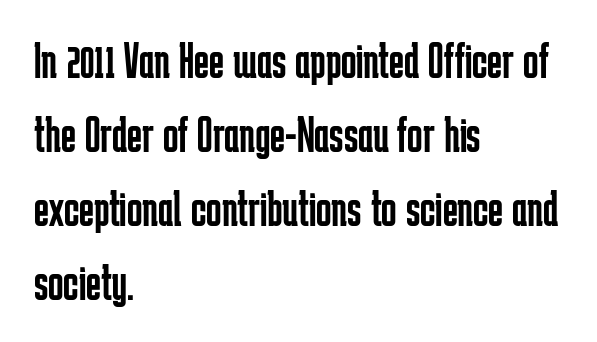
Q: Is the text bold? A: No.
Q: Is the text italic (slanted)? A: No, it is upright.
Q: Is the typeface a serif or a sans-serif typeface? A: Sans-serif.
Q: Is the text underlined? A: No.
Q: How is the paragraph aligned? A: Left-aligned.
Q: Is the spacing between letters normal or unusually wide? A: Normal.
Q: Is the spacing between lines tight, normal or loose? A: Normal.
Q: Width (condensed, normal, or wide)? A: Condensed.
Q: Stroke contrast? A: Low.
Q: x-height? A: Medium.
Q: Monospaced? A: No.
